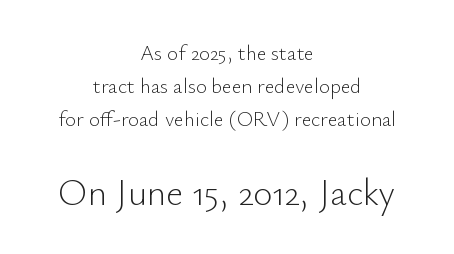
The image shows 37 px light sans-serif type, upright; set centered, normal line spacing (1.58x), normal letter spacing, not underlined; the second (bottom) block is 1.76x larger; low stroke contrast and a small x-height.
